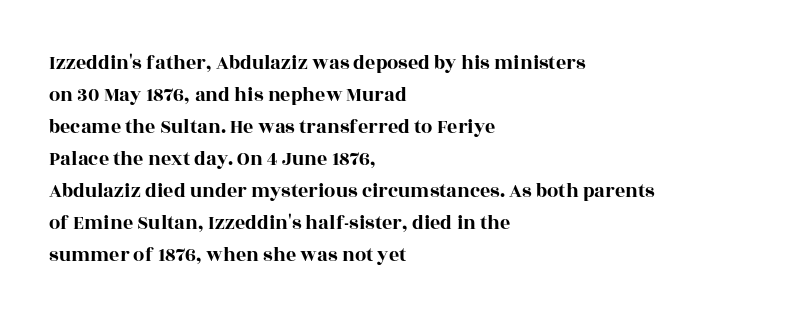
The image shows 20 px text type, upright; set left-aligned, normal line spacing (1.6x), normal letter spacing, not underlined.
